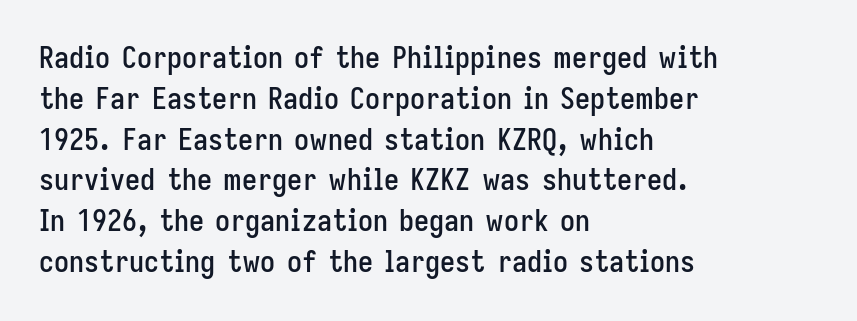
Q: Is the text italic (slanted)? A: No, it is upright.
Q: Is the typeface a serif or a sans-serif typeface? A: Sans-serif.
Q: Is the text underlined? A: No.
Q: How is the paragraph aligned? A: Left-aligned.
Q: Is the spacing between letters normal or unusually wide? A: Normal.
Q: Is the spacing between lines tight, normal or loose? A: Normal.
Q: Width (condensed, normal, or wide)? A: Condensed.
Q: Stroke contrast? A: Low.
Q: x-height? A: Medium.
Q: Monospaced? A: No.
